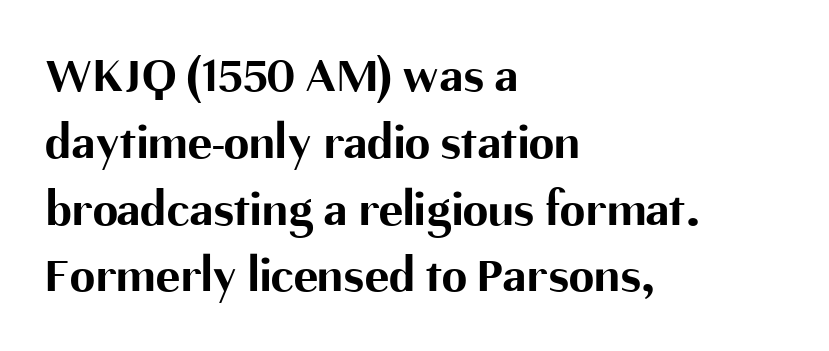
Where is the straight margin? On the left. This block has exactly the height ordinary leading produces. The axis of the letterforms is exactly vertical. A dark, heavy texture on the line: the type is bold. The letterforms sit shoulder to shoulder at normal distance.
